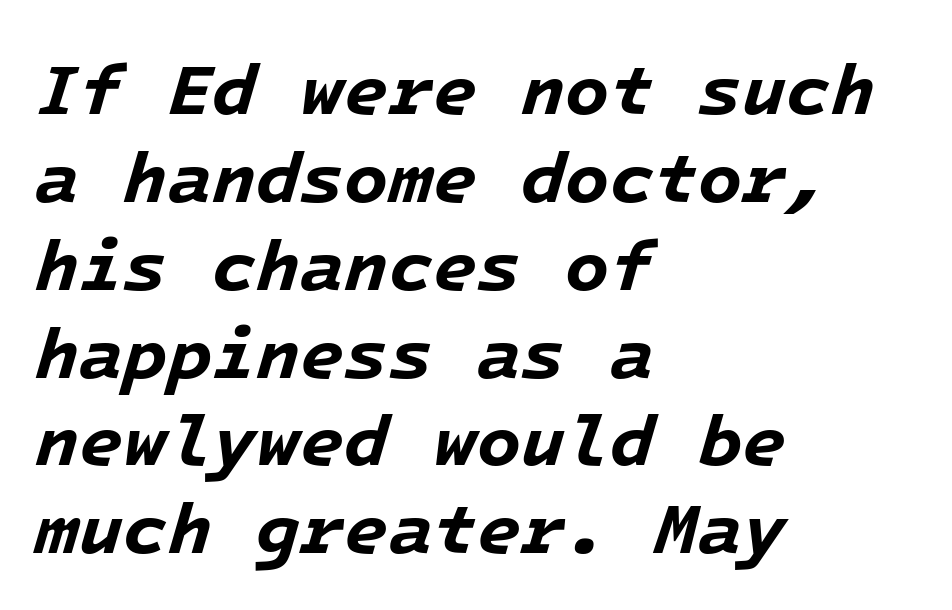
{"italic": "yes", "lean": "right", "slant_degrees": 16, "bold": "yes", "weight": "bold", "width": "normal", "stroke_contrast": "low", "x_height": "medium", "monospaced": "yes", "underline": "no", "align": "left", "line_spacing_ratio": 1.22, "letter_spacing": "normal", "letter_spacing_em": 0.0, "glyph_px": 72}
